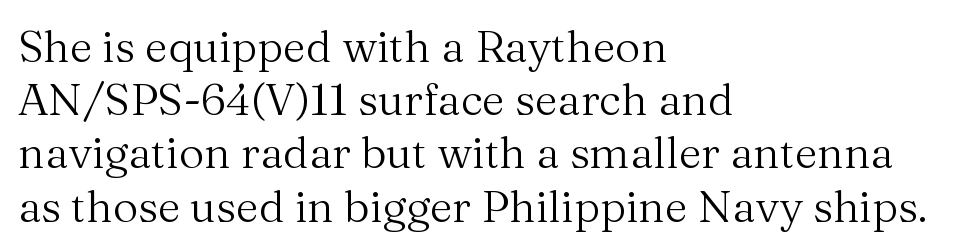
Q: Is the text bold? A: No.
Q: Is the text italic (slanted)? A: No, it is upright.
Q: Is the typeface a serif or a sans-serif typeface? A: Serif.
Q: Is the text underlined? A: No.
Q: How is the paragraph aligned? A: Left-aligned.
Q: Is the spacing between letters normal or unusually wide? A: Normal.
Q: Width (condensed, normal, or wide)? A: Normal.
Q: Stroke contrast? A: Medium.
Q: x-height? A: Medium.
Q: Monospaced? A: No.
